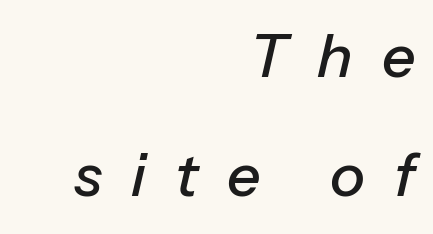
The zone under the glyphs is completely vacant. These lines stack with their right ends in a neat column. The passage shown has open, widely tracked lettering throughout. The face used here has a pronounced slope to its letters. How would I describe the line gaps? Wide and relaxed.
